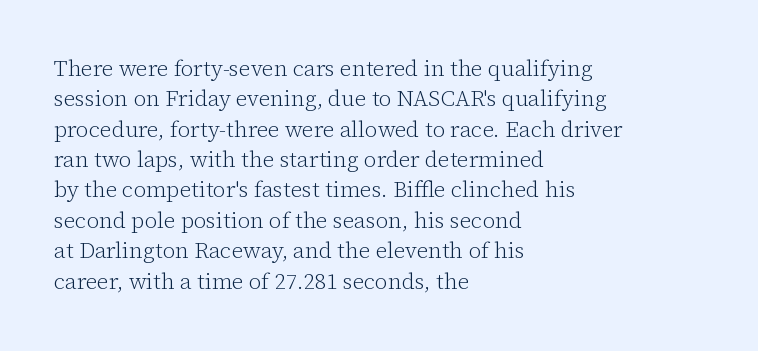
The image shows 22 px text type, upright; set left-aligned, normal line spacing (1.38x), normal letter spacing, not underlined.
